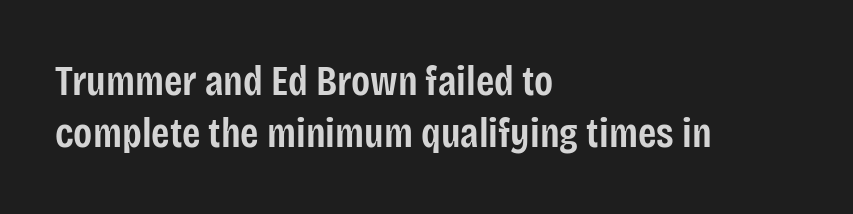
Is the letter spacing exaggerated? No — it looks like the ordinary default. The words here are not underlined. Posture: upright roman. Weight check: semibold — heavier than regular, not quite bold. Each letter's strokes conclude bluntly, with no projecting serifs. One-word summary of the alignment: left.
